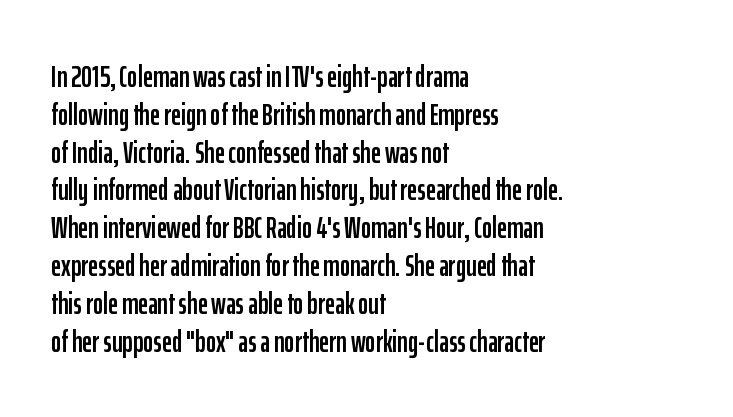
{"serif": "no", "italic": "no", "width": "condensed", "stroke_contrast": "low", "x_height": "medium", "monospaced": "no", "underline": "no", "align": "left", "line_spacing_ratio": 1.22, "letter_spacing": "normal", "letter_spacing_em": 0.0, "glyph_px": 31}
